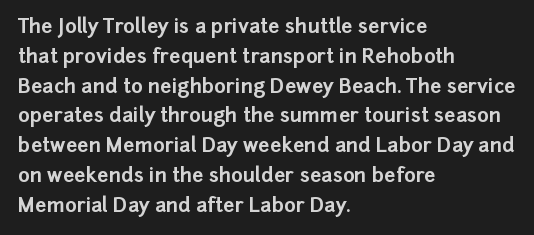
Summary of weight: heavy, a full bold. This sample is left-justified, so line endings fall wherever the words run out. The type sits square on the baseline with zero lean. The lines sit at an ordinary, default distance from one another. A bare baseline throughout the passage. This sample uses plain, unmodified letter spacing.
